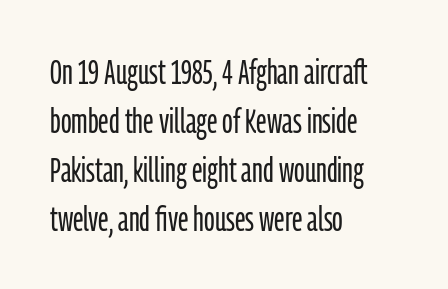
Q: Is the text bold? A: No.
Q: Is the text italic (slanted)? A: No, it is upright.
Q: Is the typeface a serif or a sans-serif typeface? A: Sans-serif.
Q: Is the text underlined? A: No.
Q: How is the paragraph aligned? A: Left-aligned.
Q: Is the spacing between letters normal or unusually wide? A: Normal.
Q: Is the spacing between lines tight, normal or loose? A: Normal.
Q: Width (condensed, normal, or wide)? A: Condensed.
Q: Stroke contrast? A: Low.
Q: x-height? A: Medium.
Q: Monospaced? A: No.
